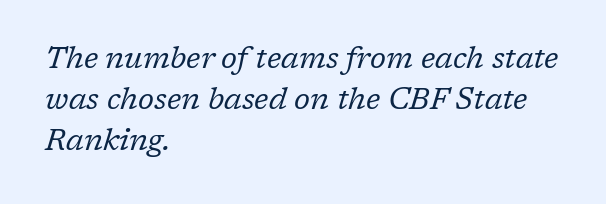
The image shows 30 px regular-weight serif type, italic (leaning right); set left-aligned, normal line spacing (1.37x), normal letter spacing, not underlined; low stroke contrast and a medium x-height.
